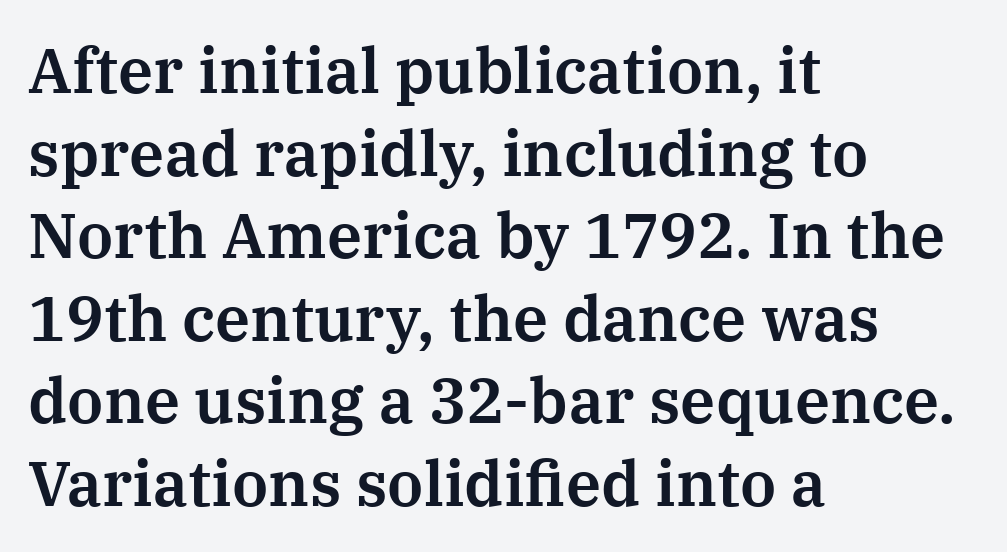
{"serif": "yes", "italic": "no", "width": "normal", "stroke_contrast": "medium", "x_height": "medium", "monospaced": "no", "underline": "no", "align": "left", "line_spacing": "normal", "line_spacing_ratio": 1.31, "letter_spacing": "normal", "letter_spacing_em": 0.0, "glyph_px": 63}
